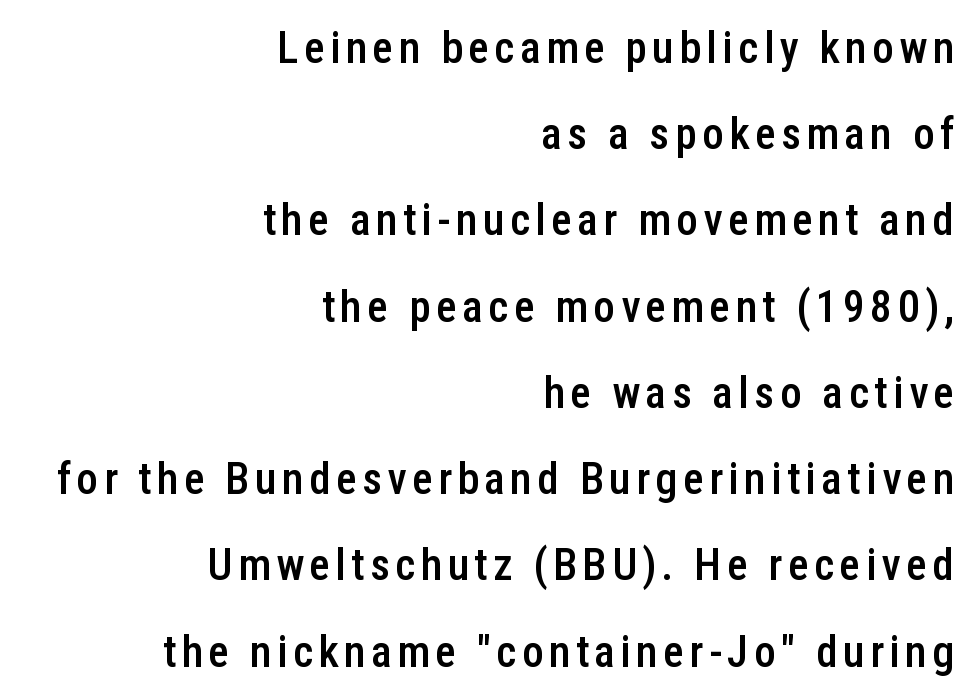
The type sits square on the baseline with zero lean. This block would shrink considerably if given ordinary leading; it's expanded now. This rendering uses right alignment, leaving the left contour irregular. Strokes here are thickened, but only to semibold level.
